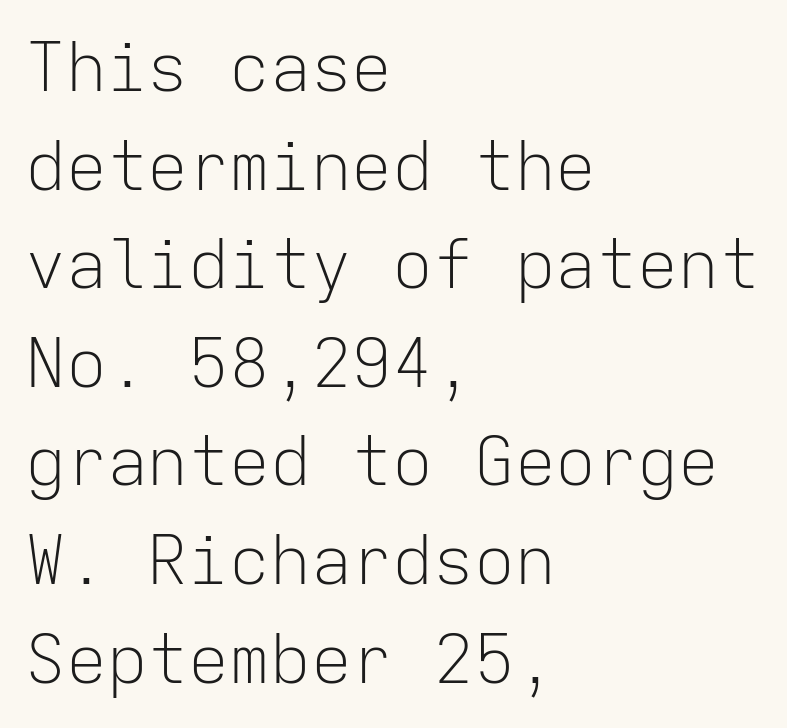
The image shows 68 px light sans-serif type, upright, monospaced; set left-aligned, normal line spacing (1.45x), normal letter spacing, not underlined; low stroke contrast and a medium x-height.
